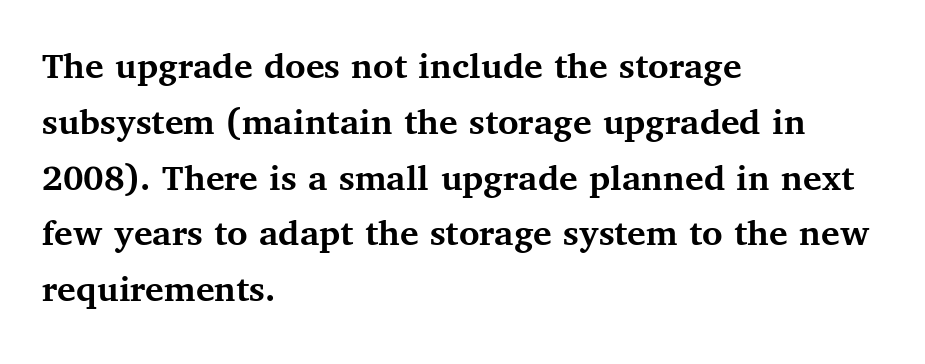
Q: Is the text bold? A: Yes.
Q: Is the text italic (slanted)? A: No, it is upright.
Q: Is the typeface a serif or a sans-serif typeface? A: Serif.
Q: Is the text underlined? A: No.
Q: How is the paragraph aligned? A: Left-aligned.
Q: Is the spacing between letters normal or unusually wide? A: Normal.
Q: Is the spacing between lines tight, normal or loose? A: Normal.
Q: Width (condensed, normal, or wide)? A: Normal.
Q: Stroke contrast? A: Medium.
Q: x-height? A: Medium.
Q: Monospaced? A: No.
